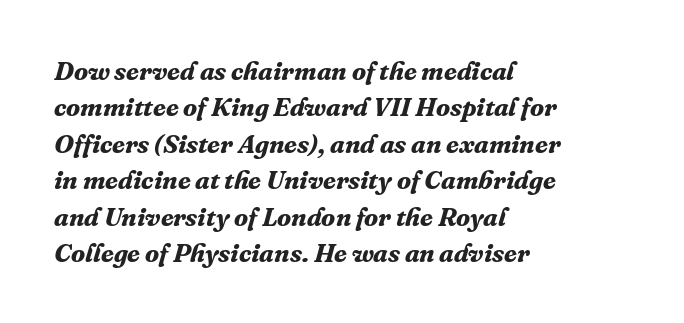
The image shows 26 px bold type, italic (leaning right); set left-aligned, normal line spacing (1.4x), normal letter spacing, not underlined.
